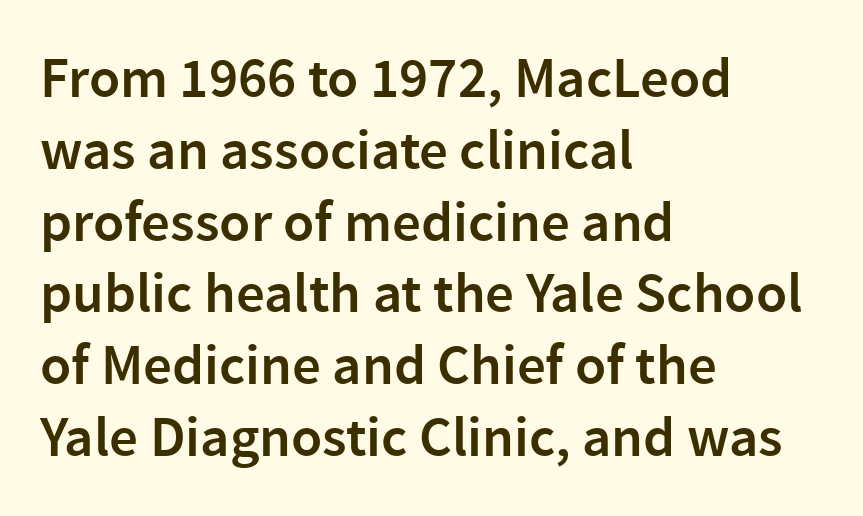
{"serif": "no", "italic": "no", "bold": "semi", "weight": "semibold", "width": "normal", "stroke_contrast": "low", "x_height": "medium", "monospaced": "no", "underline": "no", "align": "left", "line_spacing": "normal", "line_spacing_ratio": 1.26, "letter_spacing": "normal", "letter_spacing_em": 0.0, "glyph_px": 57}
